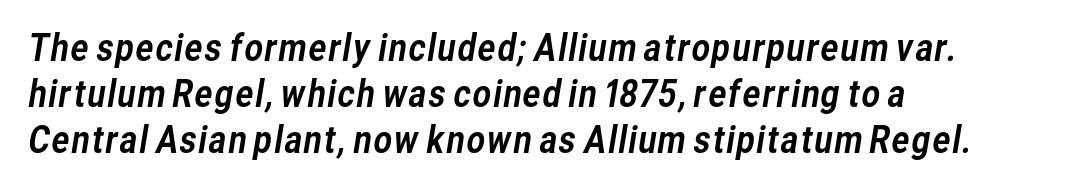
A normal amount of white space separates one row of letters from the next. Beneath every word, the page is bare. This sample has the flowing, uneven cadence of proportional lettering. Is the block centered? No — it sits flush against the left margin. A typesetter would call this zero additional tracking. The glyphs in this specimen are sans serif.
